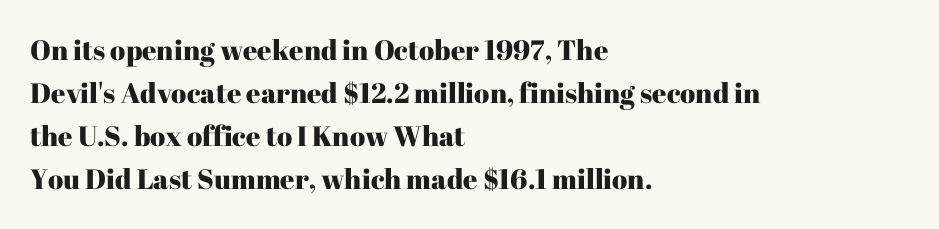
The image shows 28 px serif type, upright; set left-aligned, normal line spacing (1.54x), normal letter spacing, not underlined; high stroke contrast and a medium x-height.
